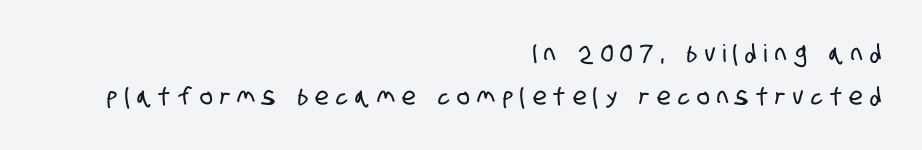
The letters are spread apart with noticeably loose tracking. The paragraph shown leans on its right margin. Words float on clear page, feet unadorned.
